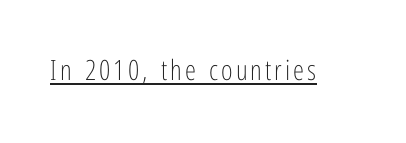
Q: Is the text bold? A: No.
Q: Is the text italic (slanted)? A: No, it is upright.
Q: Is the typeface a serif or a sans-serif typeface? A: Sans-serif.
Q: Is the text underlined? A: Yes.
Q: Width (condensed, normal, or wide)? A: Condensed.
Q: Stroke contrast? A: Low.
Q: x-height? A: Medium.
Q: Monospaced? A: No.
